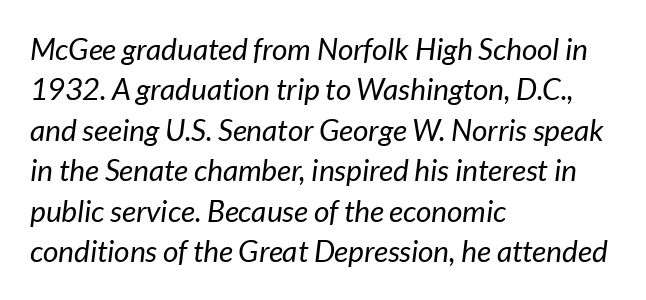
The image shows 30 px regular-weight type, italic (leaning right); set left-aligned, normal line spacing (1.35x), normal letter spacing, not underlined; low stroke contrast and a medium x-height.
